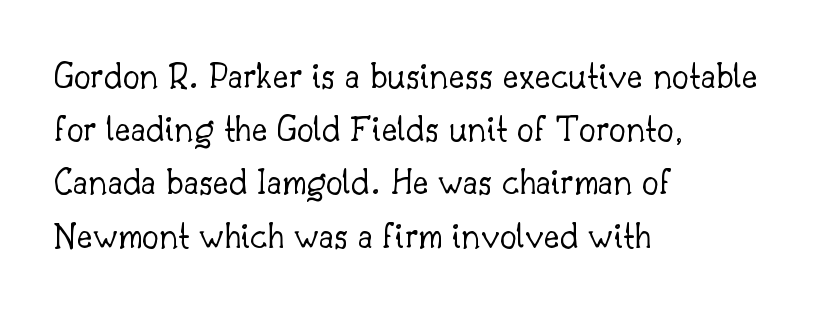
Q: Is the text bold? A: No.
Q: Is the text italic (slanted)? A: No, it is upright.
Q: Is the text underlined? A: No.
Q: How is the paragraph aligned? A: Left-aligned.
Q: Is the spacing between letters normal or unusually wide? A: Normal.
Q: Is the spacing between lines tight, normal or loose? A: Normal.
Q: Width (condensed, normal, or wide)? A: Normal.
Q: Stroke contrast? A: Low.
Q: x-height? A: Small.
Q: Monospaced? A: No.
